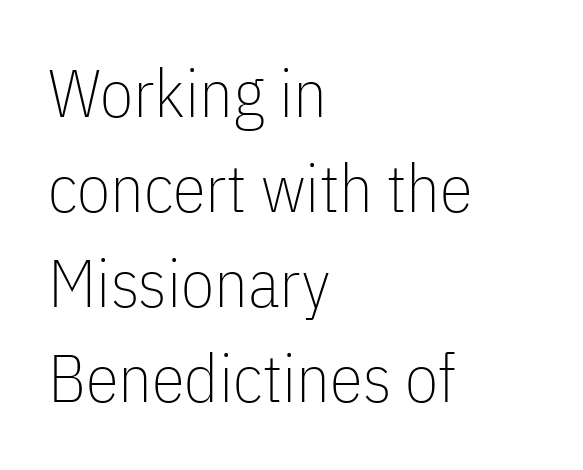
Q: Is the text bold? A: No.
Q: Is the text italic (slanted)? A: No, it is upright.
Q: Is the typeface a serif or a sans-serif typeface? A: Sans-serif.
Q: Is the text underlined? A: No.
Q: How is the paragraph aligned? A: Left-aligned.
Q: Is the spacing between letters normal or unusually wide? A: Normal.
Q: Is the spacing between lines tight, normal or loose? A: Normal.
Q: Width (condensed, normal, or wide)? A: Condensed.
Q: Stroke contrast? A: Low.
Q: x-height? A: Medium.
Q: Monospaced? A: No.
